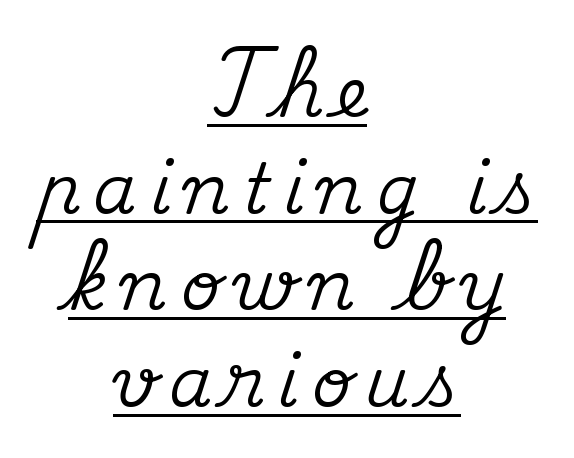
Q: Is the text italic (slanted)? A: Yes.
Q: Is the typeface a serif or a sans-serif typeface? A: Serif.
Q: Is the text underlined? A: Yes.
Q: How is the paragraph aligned? A: Centered.
Q: Is the spacing between lines tight, normal or loose? A: Normal.
Q: Width (condensed, normal, or wide)? A: Normal.
Q: Stroke contrast? A: Medium.
Q: x-height? A: Small.
Q: Monospaced? A: No.
